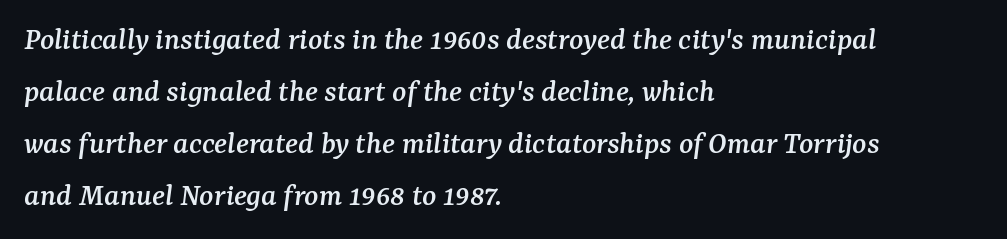
{"serif": "yes", "italic": "yes", "lean": "right", "slant_degrees": 7, "width": "normal", "stroke_contrast": "medium", "x_height": "medium", "monospaced": "no", "underline": "no", "align": "left", "line_spacing": "normal", "line_spacing_ratio": 1.58, "letter_spacing": "normal", "letter_spacing_em": 0.0, "glyph_px": 33}
